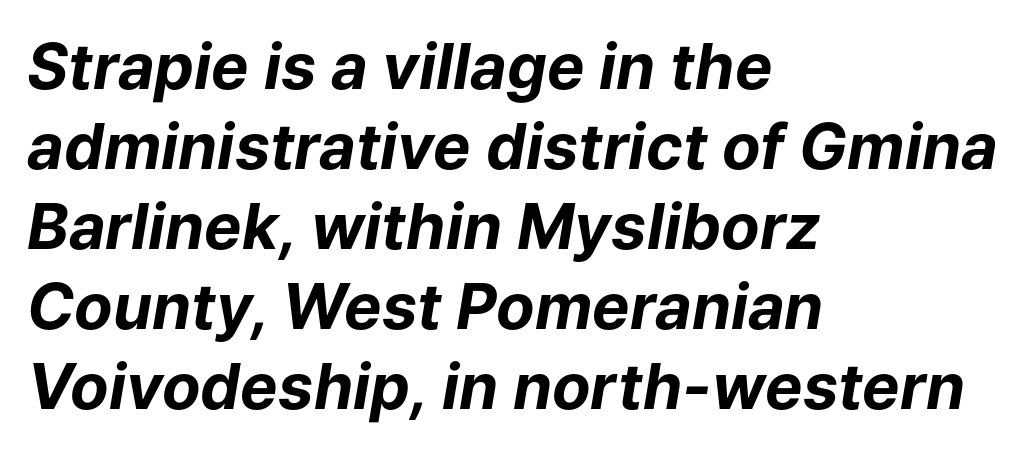
The passage is arranged the way most books set body copy — flush left. The passage shown stacks its lines at a standard gap. Tracking value appears to be zero — textbook default spacing. Bold? Absolutely — the strokes are thick and heavy. Any mark beneath the type? The region is blank.
